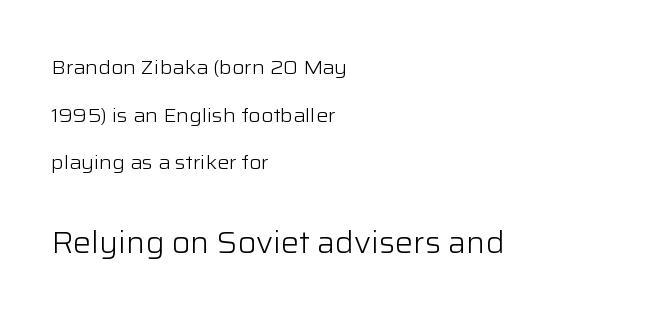
Q: Is the text bold? A: No.
Q: Is the text italic (slanted)? A: No, it is upright.
Q: Is the typeface a serif or a sans-serif typeface? A: Sans-serif.
Q: Is the text underlined? A: No.
Q: How is the paragraph aligned? A: Left-aligned.
Q: Is the spacing between letters normal or unusually wide? A: Normal.
Q: Is the spacing between lines tight, normal or loose? A: Loose.
Q: Which block of text is set in a larger size, the first (top) or the second (bottom)? A: The second (bottom) one.
Q: Width (condensed, normal, or wide)? A: Normal.
Q: Stroke contrast? A: Low.
Q: x-height? A: Medium.
Q: Monospaced? A: No.
